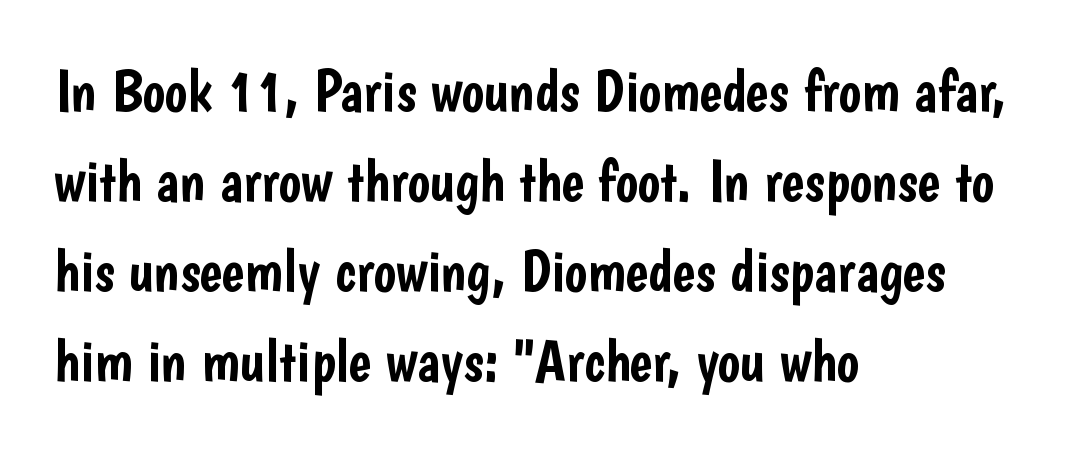
The image shows 60 px condensed sans-serif type, upright; set left-aligned, normal line spacing (1.5x), normal letter spacing, not underlined; low stroke contrast and a medium x-height.
